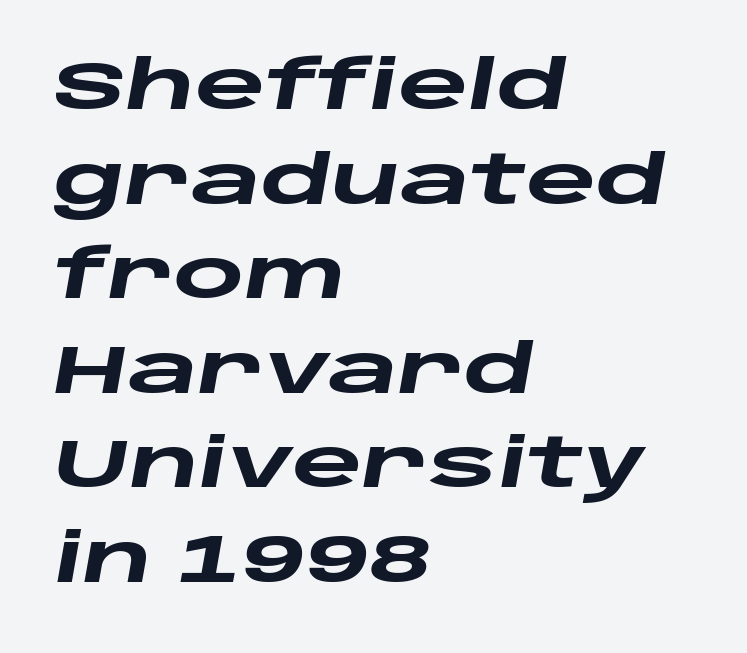
{"italic": "yes", "lean": "right", "slant_degrees": 10, "bold": "yes", "weight": "heavy", "width": "wide", "stroke_contrast": "low", "x_height": "large", "monospaced": "no", "underline": "no", "align": "left", "line_spacing": "normal", "line_spacing_ratio": 1.39, "letter_spacing": "normal", "letter_spacing_em": 0.0, "glyph_px": 68}
